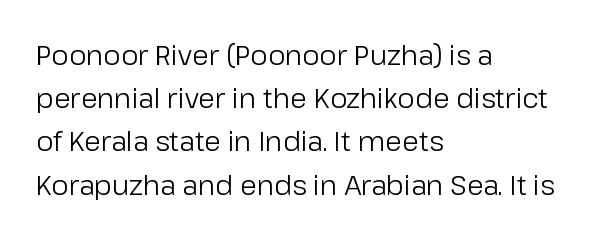
Posture: straight, roman, zero tilt. Notice how descenders clear the ascenders below comfortably — that's standard leading. Visually the block forms a straight wall on the left and a jagged coastline on the right. Descenders hang freely into open space. The type is set solid horizontally, with unmodified tracking. Heft: none added — not bold.
